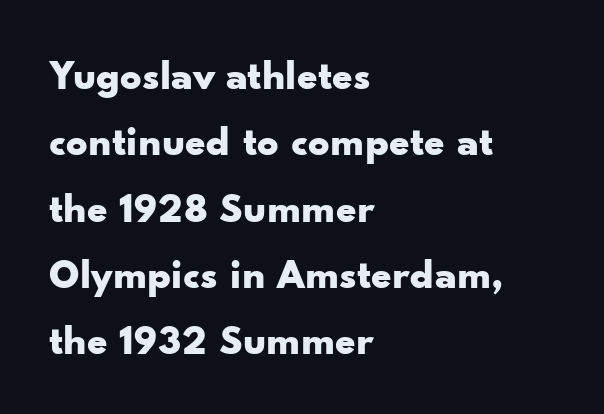
No extra tracking has been applied to these lines. The axis of the letterforms is exactly vertical. Notice how descenders clear the ascenders below comfortably — that's standard leading. The specimen omits any rule beneath the text block's lines. A typesetter would call this proportional, since set widths differ per character.
